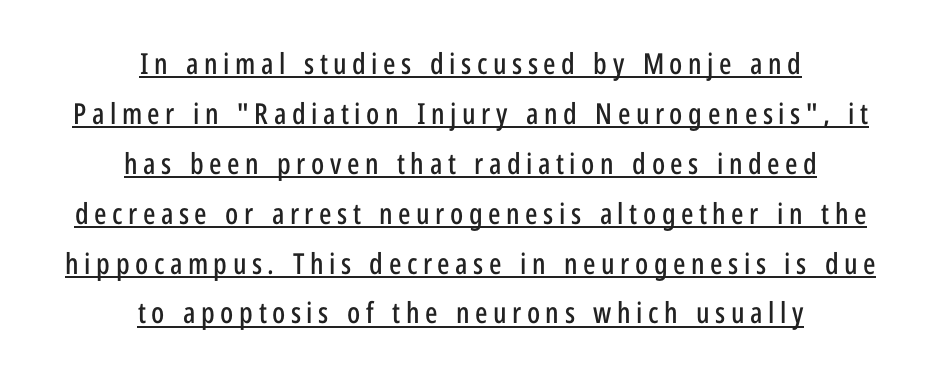
Does the copy run flush right? No — it is centered line by line. You can see a thin bar hugging the bottom of the glyphs. Think of a printed novel: that variable character pitch is what you see here. Italic: no, the glyphs are upright roman.
